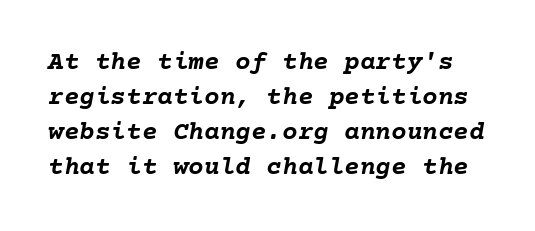
The image shows 26 px bold type, italic (leaning right); set normal line spacing (1.34x), normal letter spacing, not underlined.
